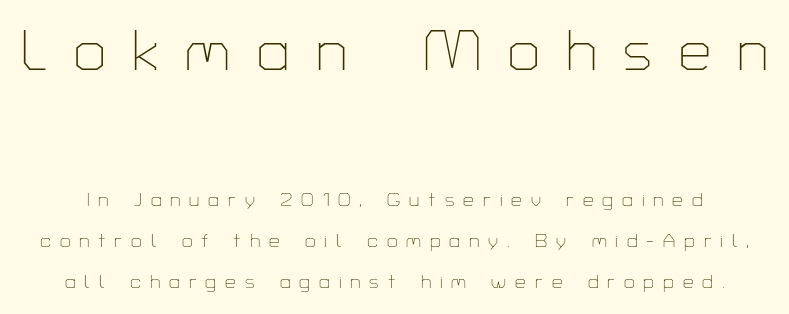
The image shows 57 px thin sans-serif type, upright; set loose line spacing (2.15x), unusually wide letter spacing (+0.47 em), not underlined; the first (top) block is 3.0x larger; low stroke contrast and a medium x-height.
